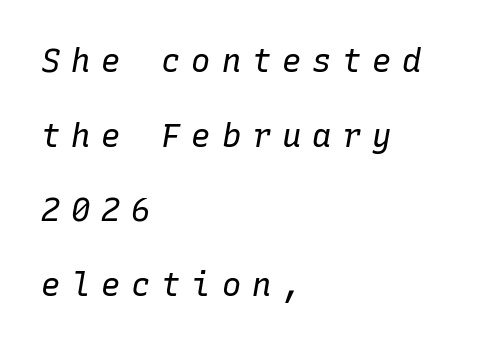
The image shows 32 px regular-weight type, italic (leaning right), monospaced; set left-aligned, loose line spacing (2.33x), unusually wide letter spacing (+0.34 em), not underlined; low stroke contrast and a medium x-height.
